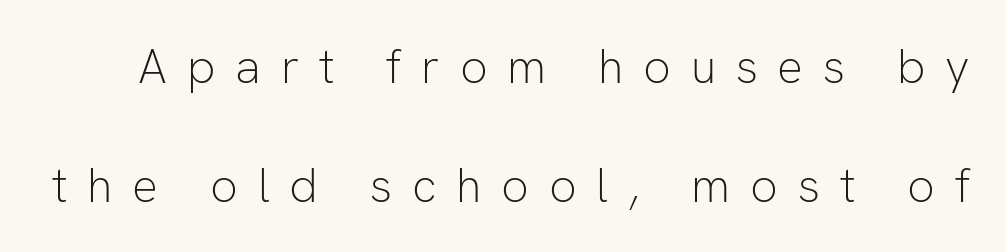
Does the type have serifs? No, each stem ends abruptly. The strokes carry an ordinary text weight at most. A typesetter would call this heavily tracked-out type. Proportional: the letters do not fall into vertical columns. Just letters on the line, the space beneath them empty.
